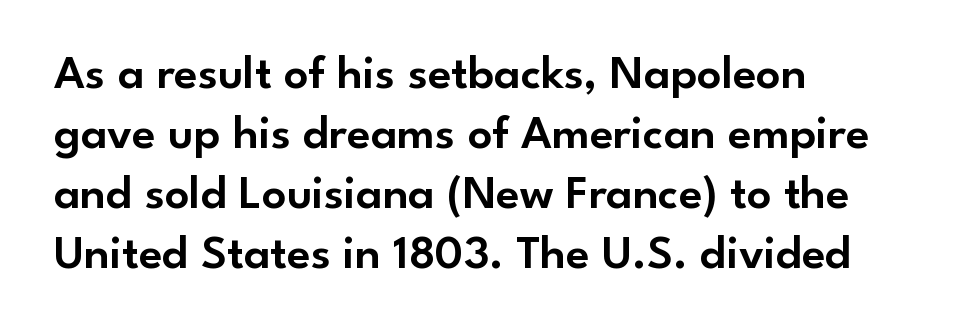
Q: Is the text italic (slanted)? A: No, it is upright.
Q: Is the typeface a serif or a sans-serif typeface? A: Sans-serif.
Q: Is the text underlined? A: No.
Q: How is the paragraph aligned? A: Left-aligned.
Q: Is the spacing between letters normal or unusually wide? A: Normal.
Q: Is the spacing between lines tight, normal or loose? A: Normal.
Q: Width (condensed, normal, or wide)? A: Normal.
Q: Stroke contrast? A: Low.
Q: x-height? A: Small.
Q: Monospaced? A: No.
